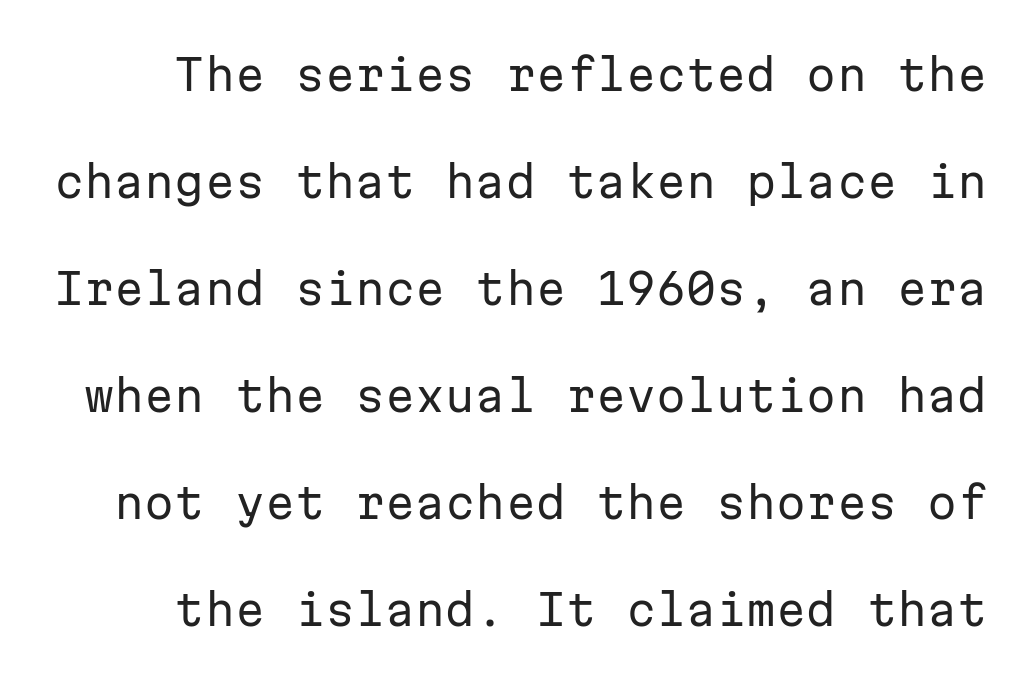
{"serif": "no", "italic": "no", "bold": "no", "weight": "regular", "width": "normal", "stroke_contrast": "low", "x_height": "medium", "monospaced": "yes", "underline": "no", "line_spacing": "loose", "line_spacing_ratio": 2.49, "letter_spacing": "normal", "letter_spacing_em": 0.0, "glyph_px": 43}
